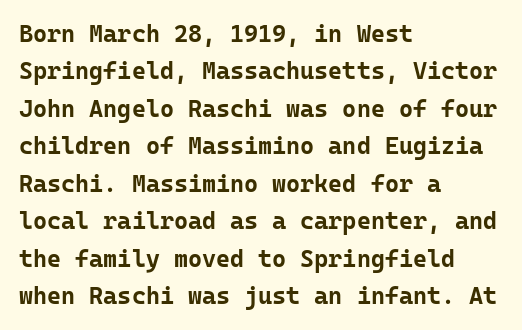
Underline: absent. Strokes here are thick enough to call this a true bold. This block has exactly the height ordinary leading produces. Standard letterfit; no display-style spreading of the glyphs. The lines are quadded left.
